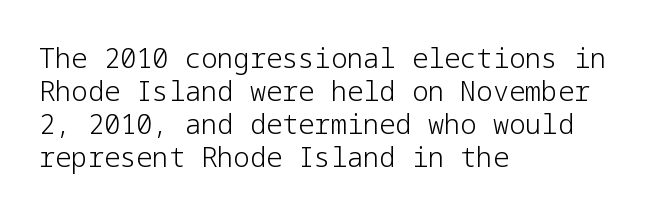
The image shows 27 px text type, upright; set left-aligned, line spacing 1.22x, normal letter spacing, not underlined.
